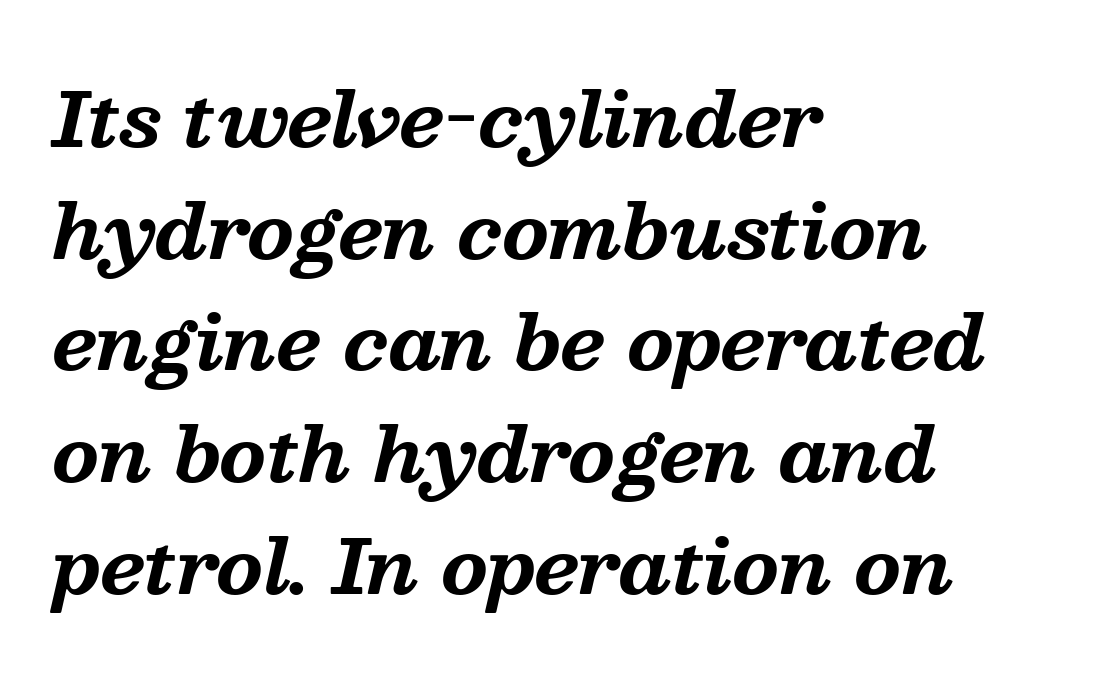
The image shows 75 px bold serif type, italic (leaning right); set left-aligned, normal line spacing (1.49x), normal letter spacing, not underlined; medium stroke contrast and a medium x-height.
